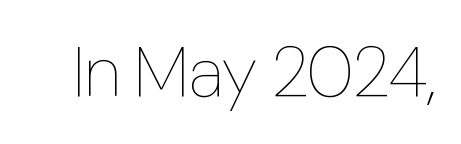
The image shows 71 px thin, condensed type, upright; set normal letter spacing, not underlined; low stroke contrast and a medium x-height.
